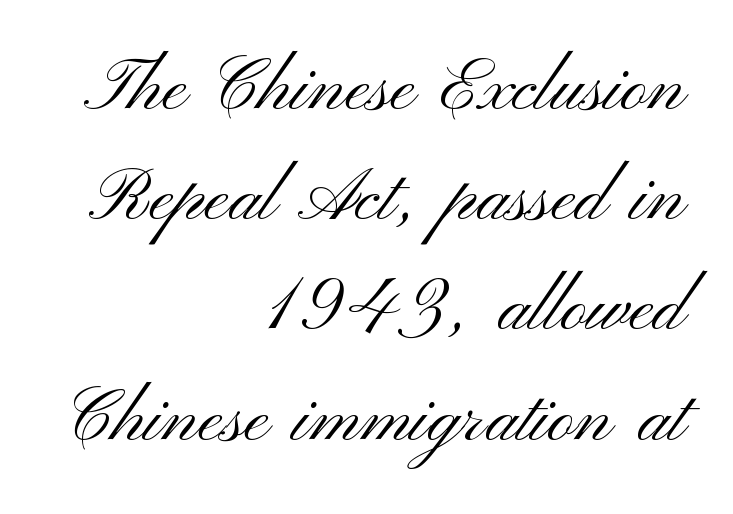
The rendering keeps characters at their native spacing. The letters carry no serifs — their stems end cleanly without finishing strokes. Rows of type keep a routine distance in the vertical direction. No chunkiness to these letters — they're not bold. Looks like regular typesetting: each glyph gets only the width it needs.
